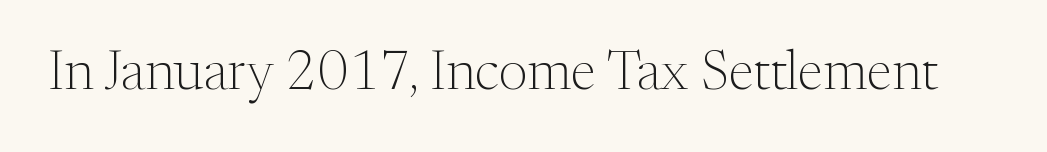
The image shows 55 px light serif type, upright; set normal letter spacing, not underlined; medium stroke contrast and a medium x-height.
